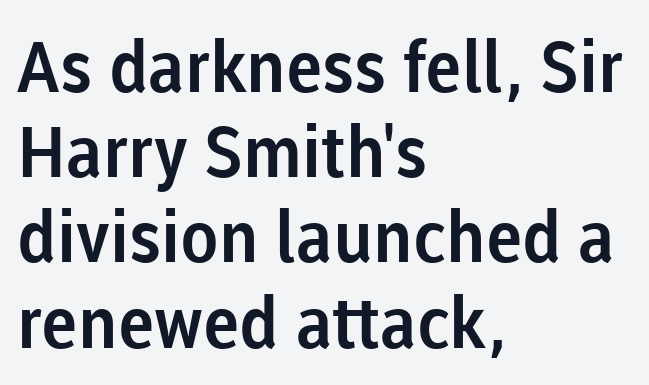
Q: Is the text italic (slanted)? A: No, it is upright.
Q: Is the typeface a serif or a sans-serif typeface? A: Sans-serif.
Q: Is the text underlined? A: No.
Q: How is the paragraph aligned? A: Left-aligned.
Q: Is the spacing between letters normal or unusually wide? A: Normal.
Q: Width (condensed, normal, or wide)? A: Normal.
Q: Stroke contrast? A: Low.
Q: x-height? A: Medium.
Q: Monospaced? A: No.
